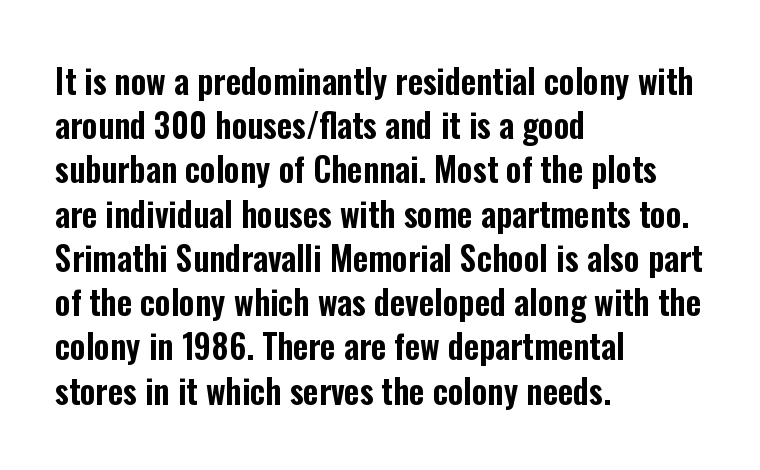
Q: Is the text italic (slanted)? A: No, it is upright.
Q: Is the typeface a serif or a sans-serif typeface? A: Sans-serif.
Q: Is the text underlined? A: No.
Q: How is the paragraph aligned? A: Left-aligned.
Q: Is the spacing between letters normal or unusually wide? A: Normal.
Q: Is the spacing between lines tight, normal or loose? A: Normal.
Q: Width (condensed, normal, or wide)? A: Condensed.
Q: Stroke contrast? A: Low.
Q: x-height? A: Medium.
Q: Monospaced? A: No.
